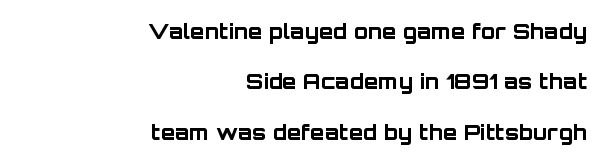
Italic? Not at all — the glyphs are vertical. Here the glyphs are tracked normally, forming tight word shapes. Strokes here are thick enough to call this a true bold. The rendering anchors every line to the right-hand side.
